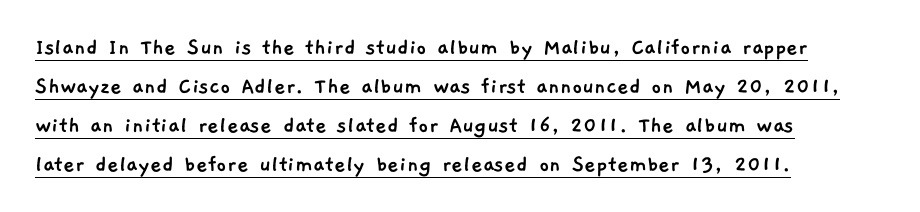
{"underline": "yes", "align": "left", "line_spacing": "normal", "line_spacing_ratio": 1.56, "letter_spacing": "normal", "letter_spacing_em": 0.0, "glyph_px": 25}
